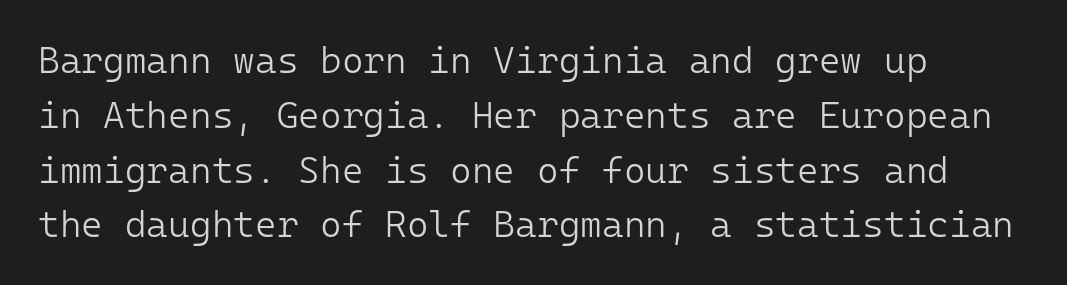
The image shows 37 px light sans-serif type, upright, monospaced; set left-aligned, normal line spacing (1.48x), normal letter spacing, not underlined; low stroke contrast and a medium x-height.
